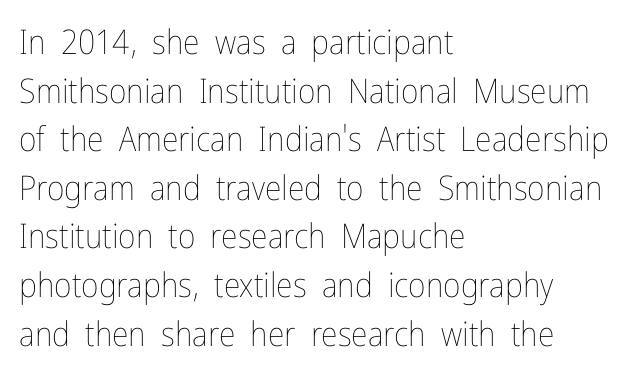
No italicization has been applied; the sample stays upright. Whoever set this chose a conventional vertical rhythm. Do the characters align in a grid? No, the font is proportional. Heft: none added — not bold.
